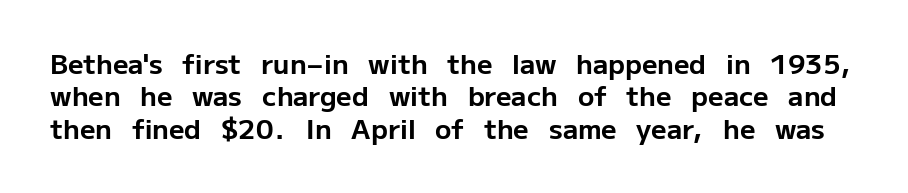
{"italic": "no", "bold": "yes", "underline": "no", "line_spacing_ratio": 1.2, "letter_spacing": "normal", "letter_spacing_em": 0.0, "glyph_px": 27}
